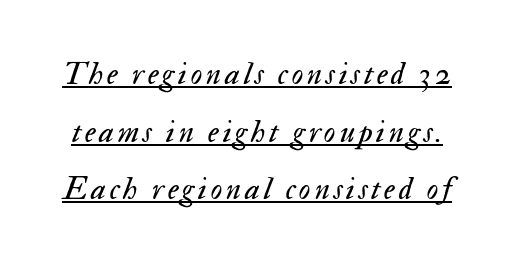
Q: Is the text bold? A: No.
Q: Is the text italic (slanted)? A: Yes, it leans right by about 17 degrees.
Q: Is the text underlined? A: Yes.
Q: Width (condensed, normal, or wide)? A: Normal.
Q: Stroke contrast? A: Medium.
Q: x-height? A: Small.
Q: Monospaced? A: No.
